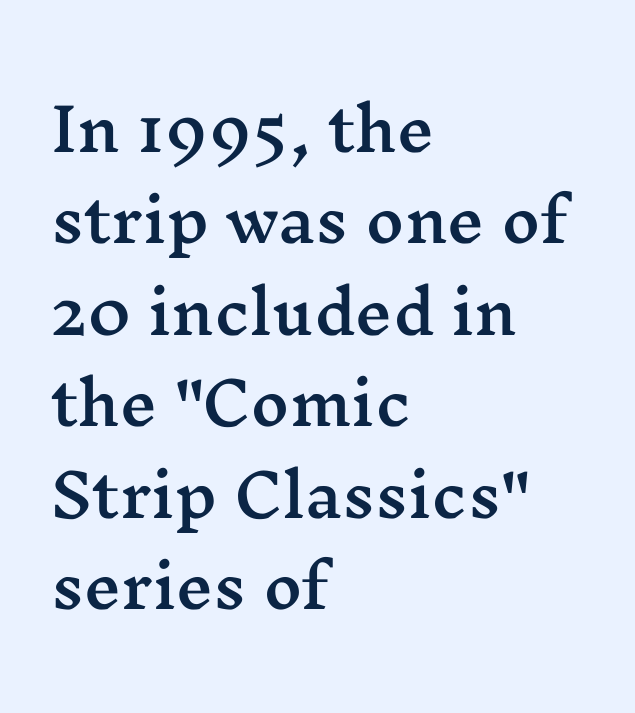
The image shows 59 px wide serif type, upright; set left-aligned, normal line spacing (1.55x), normal letter spacing, not underlined; medium stroke contrast and a medium x-height.
